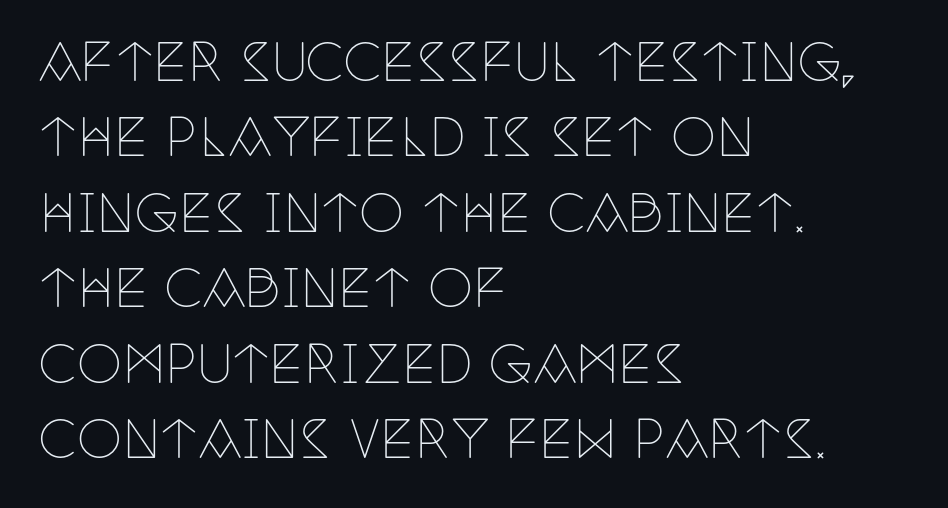
The image shows 51 px thin, condensed serif type, upright; set left-aligned, normal line spacing (1.48x), normal letter spacing, not underlined; low stroke contrast and a large x-height.
